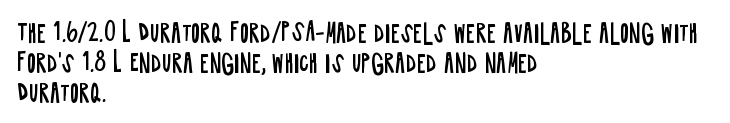
Honestly, there is no underline to notice here at all. The font's upright variant was chosen for this text. Horizontally, the lines are justified to the leading edge only. Bold? No — there's no thickening of the strokes.
